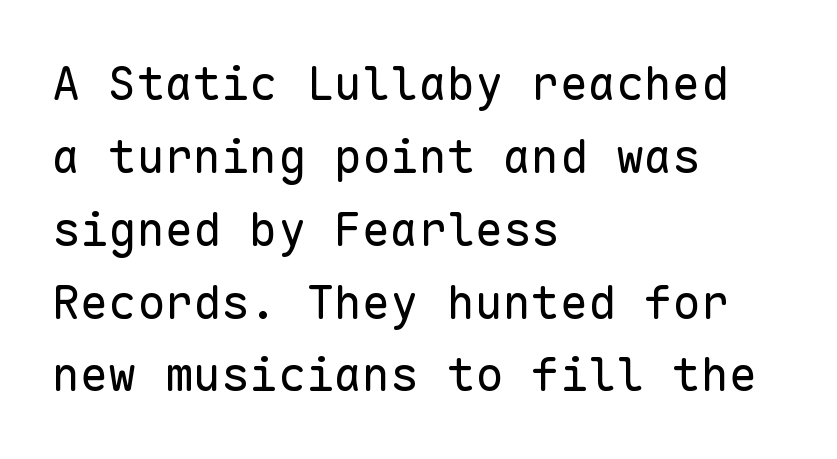
Q: Is the text bold? A: No.
Q: Is the text italic (slanted)? A: No, it is upright.
Q: Is the typeface a serif or a sans-serif typeface? A: Sans-serif.
Q: Is the text underlined? A: No.
Q: How is the paragraph aligned? A: Left-aligned.
Q: Is the spacing between letters normal or unusually wide? A: Normal.
Q: Is the spacing between lines tight, normal or loose? A: Normal.
Q: Width (condensed, normal, or wide)? A: Normal.
Q: Stroke contrast? A: Low.
Q: x-height? A: Medium.
Q: Monospaced? A: Yes.
